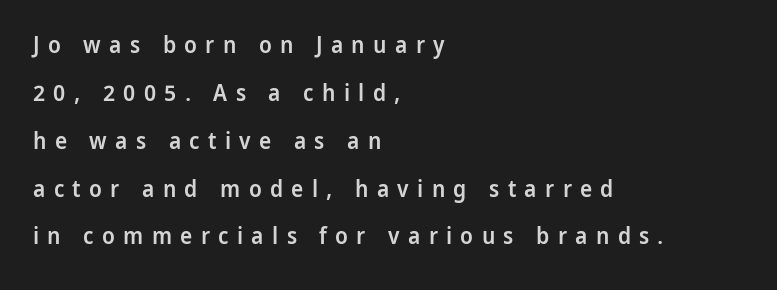
Q: Is the text bold? A: Semi-bold.
Q: Is the text italic (slanted)? A: No, it is upright.
Q: Is the text underlined? A: No.
Q: How is the paragraph aligned? A: Left-aligned.
Q: Is the spacing between letters normal or unusually wide? A: Unusually wide.
Q: Is the spacing between lines tight, normal or loose? A: Loose.
